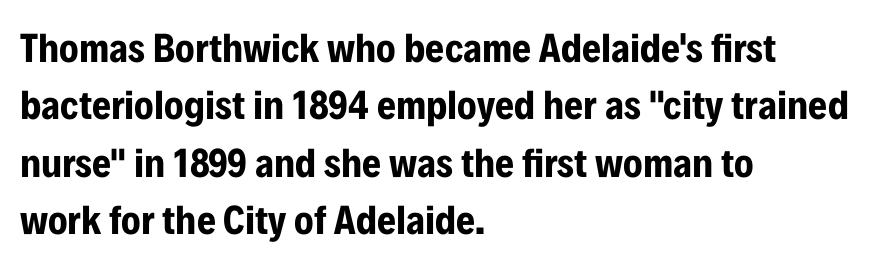
{"serif": "no", "italic": "no", "bold": "yes", "weight": "bold", "width": "condensed", "stroke_contrast": "low", "x_height": "medium", "monospaced": "no", "underline": "no", "align": "left", "line_spacing": "normal", "line_spacing_ratio": 1.4, "letter_spacing": "normal", "letter_spacing_em": 0.0, "glyph_px": 41}
